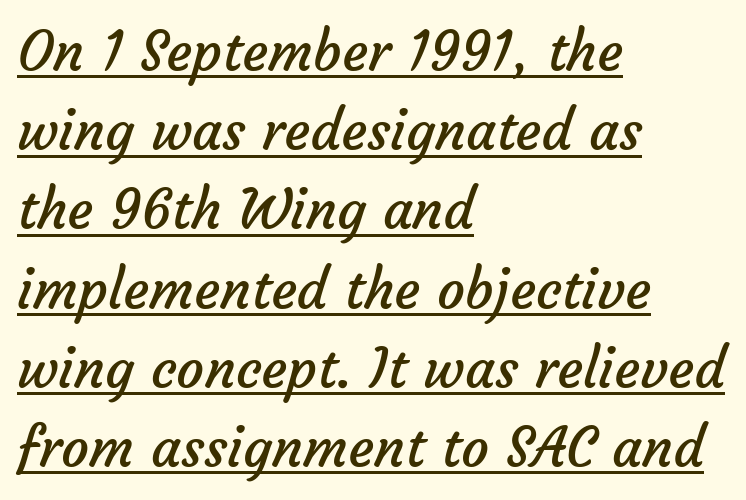
This sample uses a sans-serif face. Visually the block forms a straight wall on the left and a jagged coastline on the right. Students, note that the glyphs here touch the page at normal intervals. The words here are underlined. Unbolded letterforms with no extra heft. Baseline-to-baseline distance is the conventional proportion of letter height.
